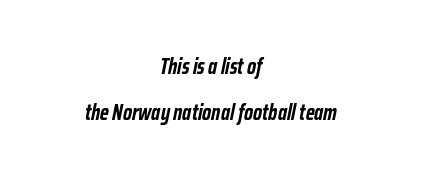
{"italic": "yes", "lean": "right", "slant_degrees": 12, "bold": "yes", "underline": "no", "align": "center", "line_spacing": "loose", "line_spacing_ratio": 2.07, "letter_spacing": "normal", "letter_spacing_em": 0.0, "glyph_px": 22}
